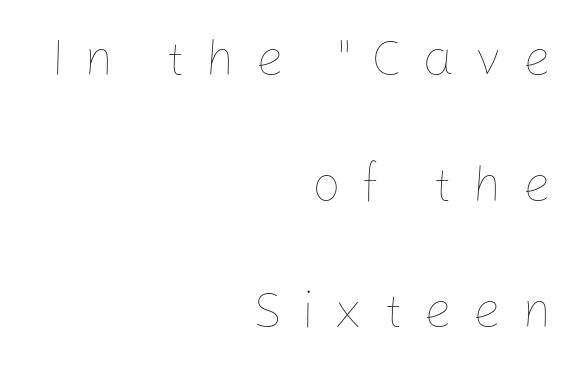
{"italic": "no", "bold": "no", "weight": "thin", "width": "normal", "stroke_contrast": "low", "x_height": "medium", "monospaced": "no", "underline": "no", "align": "right", "line_spacing": "loose", "line_spacing_ratio": 2.47, "letter_spacing": "wide", "letter_spacing_em": 0.39, "glyph_px": 51}
